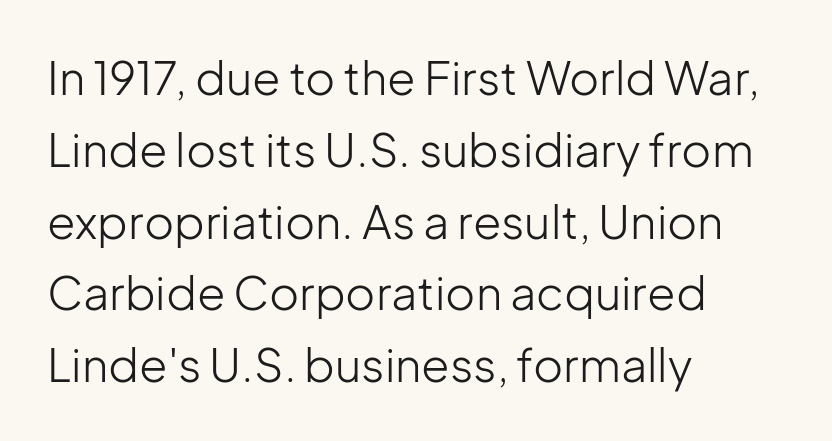
{"serif": "no", "italic": "no", "bold": "no", "weight": "light", "width": "normal", "stroke_contrast": "low", "x_height": "medium", "monospaced": "no", "underline": "no", "align": "left", "line_spacing": "normal", "line_spacing_ratio": 1.56, "letter_spacing": "normal", "letter_spacing_em": 0.0, "glyph_px": 46}
